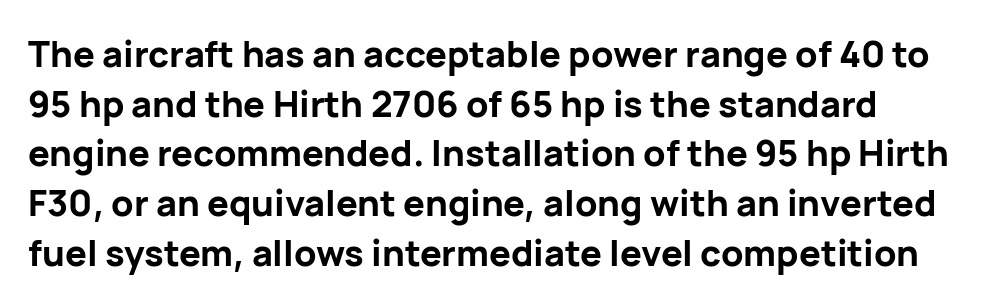
Is this a sans? Yes — the strokes have no serifs. Check the space under the baseline: it is left empty. Characters follow at the spacing the type designer built in. Typographic density is high because the face is bold. Varying glyph widths throughout — classic text-font behaviour.
